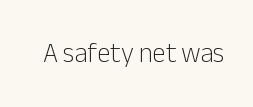
Q: Is the text bold? A: No.
Q: Is the text italic (slanted)? A: No, it is upright.
Q: Is the text underlined? A: No.
Q: Is the spacing between letters normal or unusually wide? A: Normal.
